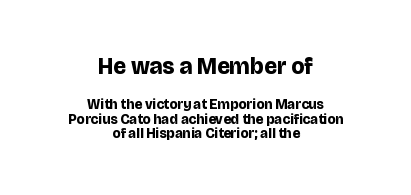
Q: Is the text bold? A: Yes.
Q: Is the text italic (slanted)? A: No, it is upright.
Q: Is the text underlined? A: No.
Q: How is the paragraph aligned? A: Centered.
Q: Is the spacing between letters normal or unusually wide? A: Normal.
Q: Is the spacing between lines tight, normal or loose? A: Tight.
Q: Which block of text is set in a larger size, the first (top) or the second (bottom)? A: The first (top) one.
